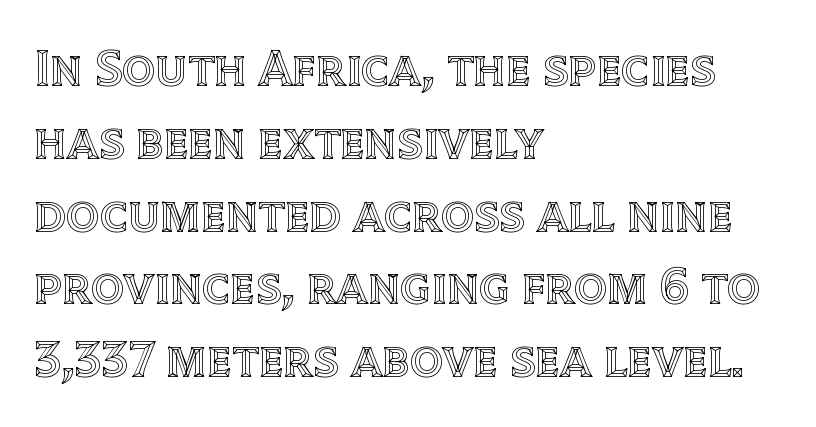
Q: Is the text italic (slanted)? A: No, it is upright.
Q: Is the text underlined? A: No.
Q: How is the paragraph aligned? A: Left-aligned.
Q: Is the spacing between letters normal or unusually wide? A: Normal.
Q: Is the spacing between lines tight, normal or loose? A: Normal.
Q: Width (condensed, normal, or wide)? A: Normal.
Q: x-height? A: Large.
Q: Monospaced? A: No.
